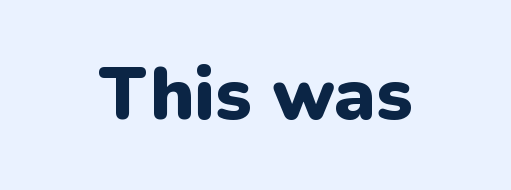
{"serif": "no", "italic": "no", "bold": "yes", "weight": "heavy", "width": "normal", "stroke_contrast": "low", "x_height": "medium", "monospaced": "no", "underline": "no", "align": "center", "letter_spacing": "normal", "letter_spacing_em": 0.0, "glyph_px": 73}
